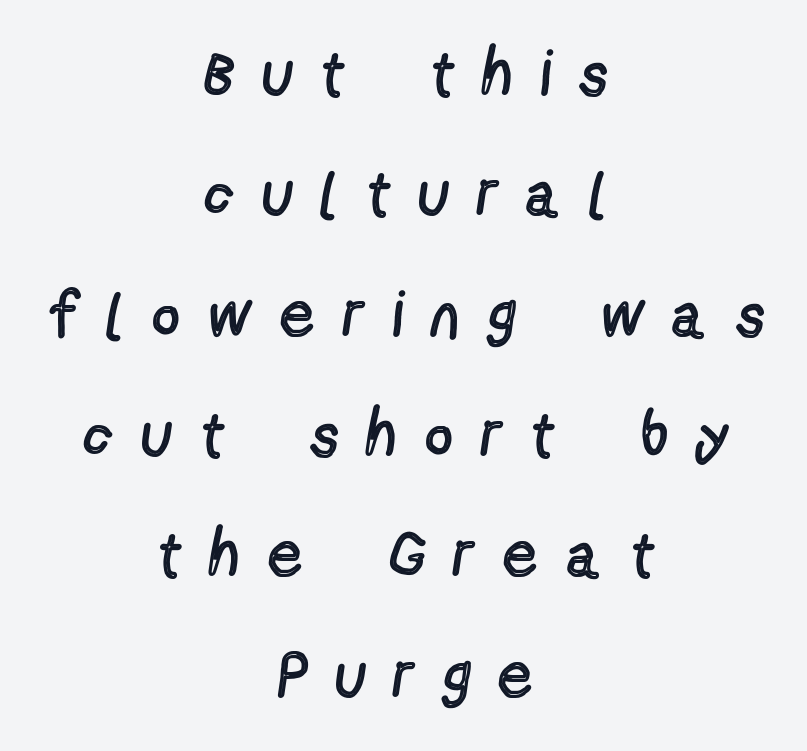
The image shows 64 px regular-weight, condensed sans-serif type; set centered, line spacing 1.88x, unusually wide letter spacing (+0.48 em), not underlined; a medium x-height.
